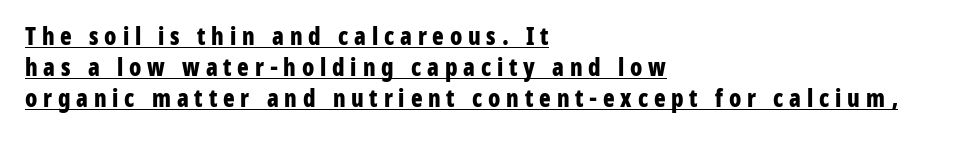
{"italic": "no", "bold": "yes", "underline": "yes", "align": "left", "line_spacing": "normal", "line_spacing_ratio": 1.29, "letter_spacing": "wide", "letter_spacing_em": 0.24, "glyph_px": 24}
